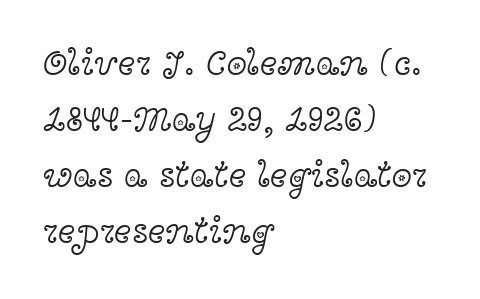
The image shows 37 px light, wide serif type; set left-aligned, normal line spacing (1.51x), normal letter spacing, not underlined; a medium x-height.
